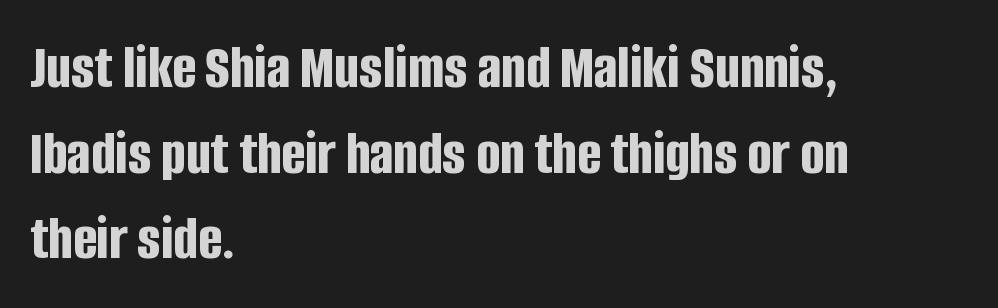
The image shows 63 px bold, condensed sans-serif type, upright; set left-aligned, normal line spacing (1.36x), normal letter spacing, not underlined; low stroke contrast and a large x-height.
